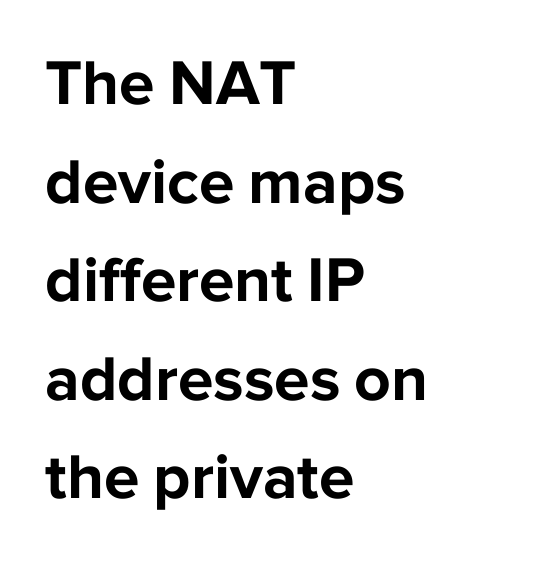
Typographically, this falls in the sans-serif category. Rendered with straight, roman letterforms. The rendering keeps characters at their native spacing. Note the varied advance widths — an 'i' is clearly narrower than an 'm'. Heft: maximum for text — a bold.
